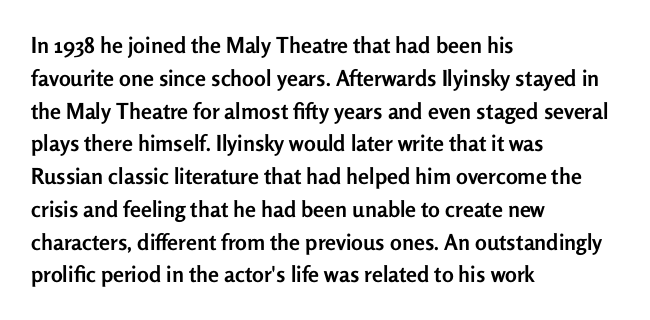
Q: Is the text bold? A: Yes.
Q: Is the text italic (slanted)? A: No, it is upright.
Q: Is the text underlined? A: No.
Q: How is the paragraph aligned? A: Left-aligned.
Q: Is the spacing between letters normal or unusually wide? A: Normal.
Q: Is the spacing between lines tight, normal or loose? A: Normal.
